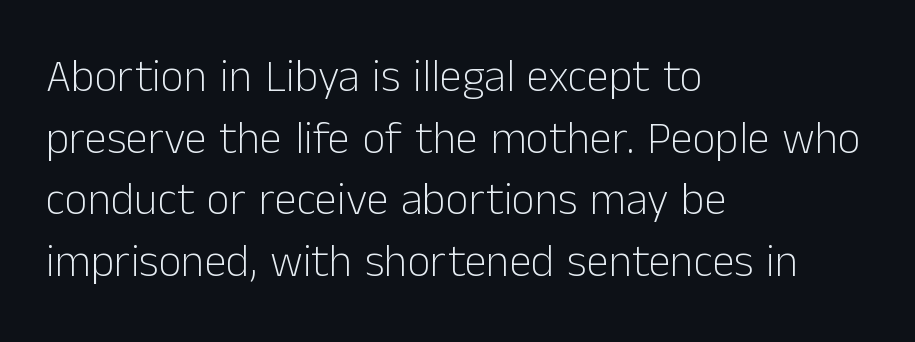
{"serif": "no", "italic": "no", "bold": "no", "weight": "light", "width": "normal", "stroke_contrast": "low", "x_height": "medium", "monospaced": "no", "underline": "no", "align": "left", "line_spacing": "normal", "line_spacing_ratio": 1.37, "letter_spacing": "normal", "letter_spacing_em": 0.0, "glyph_px": 45}
